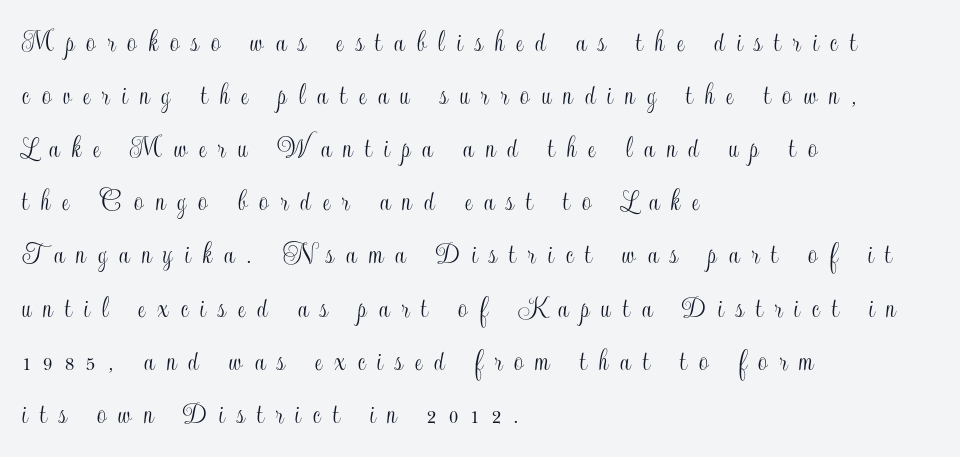
{"width": "condensed", "x_height": "small", "monospaced": "no", "underline": "no", "align": "left", "line_spacing": "normal", "line_spacing_ratio": 1.66, "letter_spacing": "wide", "letter_spacing_em": 0.38, "glyph_px": 32}
